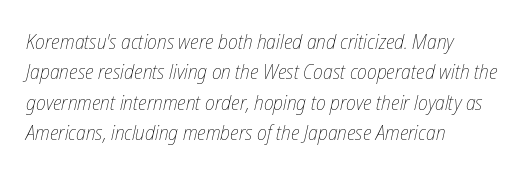
{"italic": "yes", "lean": "right", "slant_degrees": 12, "bold": "no", "underline": "no", "align": "left", "line_spacing": "normal", "line_spacing_ratio": 1.45, "letter_spacing": "normal", "letter_spacing_em": 0.0, "glyph_px": 21}
